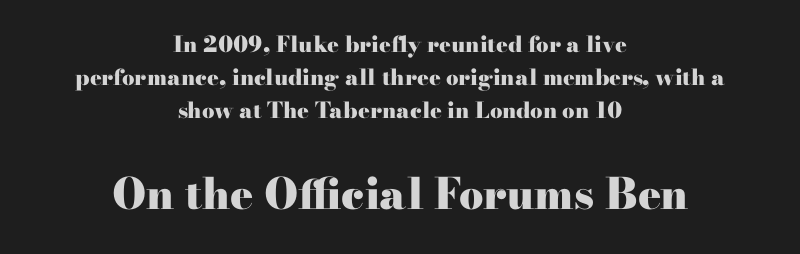
{"serif": "yes", "italic": "no", "bold": "yes", "weight": "heavy", "width": "wide", "stroke_contrast": "high", "x_height": "small", "monospaced": "no", "underline": "no", "align": "center", "line_spacing": "normal", "line_spacing_ratio": 1.49, "letter_spacing": "normal", "letter_spacing_em": 0.0, "larger_block": "second", "size_ratio": 1.95, "glyph_px": 43}
